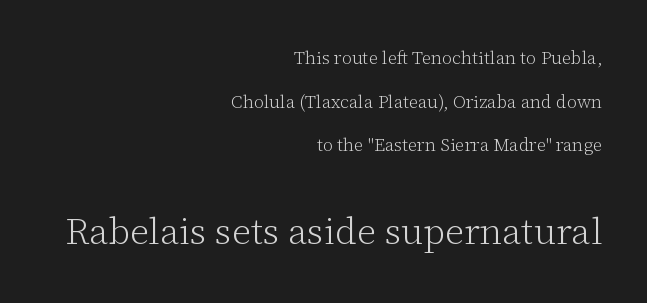
Q: Is the text bold? A: No.
Q: Is the text italic (slanted)? A: No, it is upright.
Q: Is the typeface a serif or a sans-serif typeface? A: Serif.
Q: Is the text underlined? A: No.
Q: How is the paragraph aligned? A: Right-aligned.
Q: Is the spacing between letters normal or unusually wide? A: Normal.
Q: Is the spacing between lines tight, normal or loose? A: Loose.
Q: Which block of text is set in a larger size, the first (top) or the second (bottom)? A: The second (bottom) one.
Q: Width (condensed, normal, or wide)? A: Normal.
Q: Stroke contrast? A: Low.
Q: x-height? A: Medium.
Q: Monospaced? A: No.
